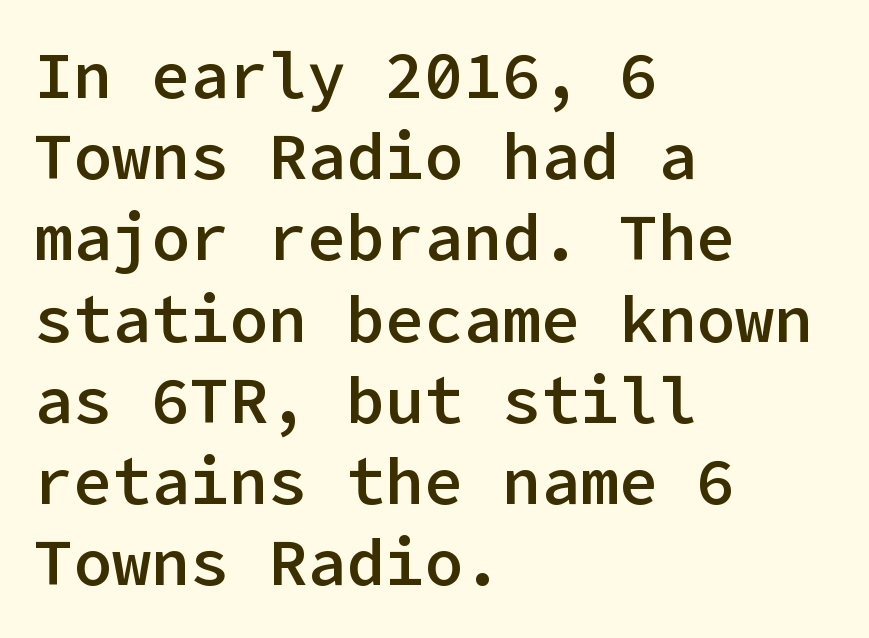
The image shows 65 px semibold sans-serif type, upright; set left-aligned, normal line spacing (1.25x), normal letter spacing, not underlined; low stroke contrast and a medium x-height.
